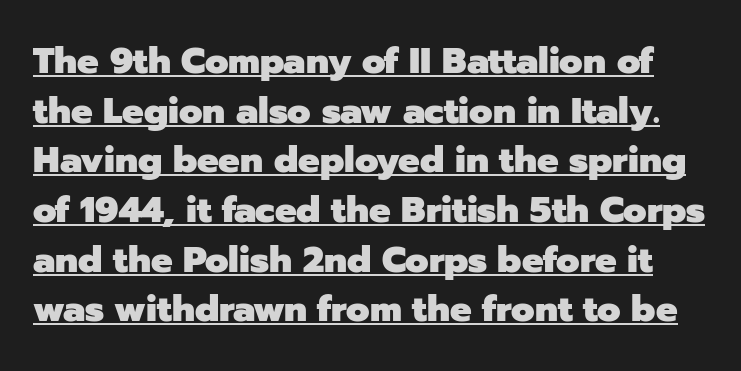
A baseline rule has been typeset under these characters. You can tell it's not italic because the verticals are truly vertical. Heavy, bold letterforms. In terms of leading, this rendering sits right in the middle.
